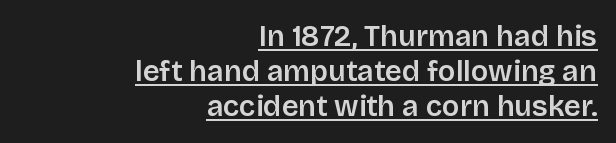
{"serif": "no", "italic": "no", "bold": "semi", "weight": "semibold", "width": "normal", "stroke_contrast": "low", "x_height": "large", "monospaced": "no", "underline": "yes", "align": "right", "line_spacing_ratio": 1.2, "letter_spacing": "normal", "letter_spacing_em": 0.0, "glyph_px": 29}
